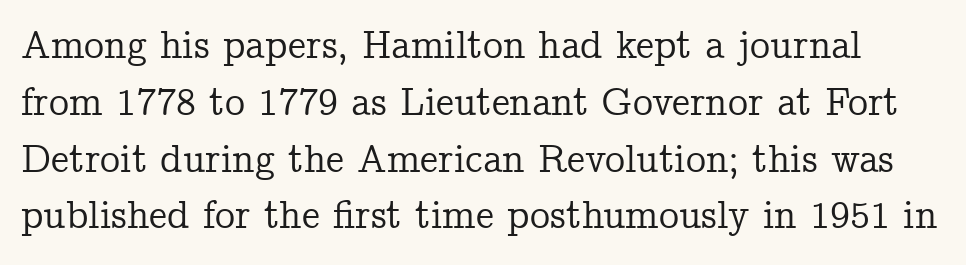
{"serif": "yes", "italic": "no", "width": "normal", "stroke_contrast": "low", "x_height": "medium", "monospaced": "no", "underline": "no", "line_spacing": "normal", "line_spacing_ratio": 1.42, "letter_spacing": "normal", "letter_spacing_em": 0.0, "glyph_px": 40}
